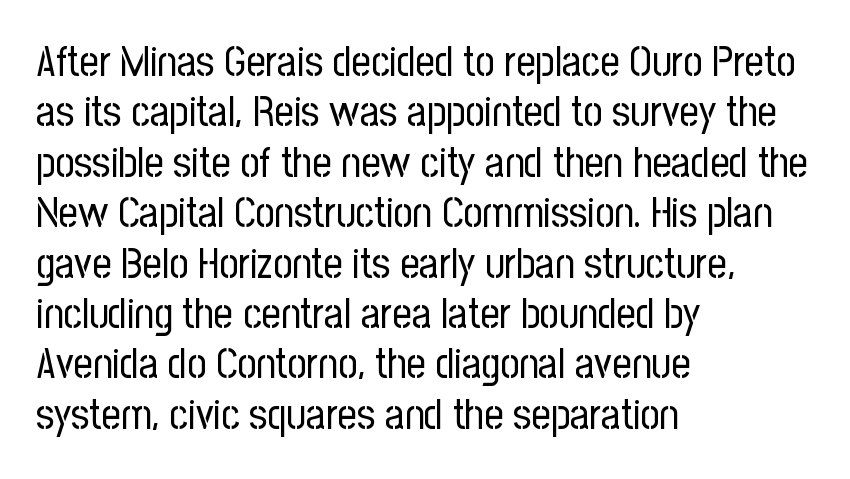
A typesetter would call this zero additional tracking. Letterform terminals end flat and unadorned throughout the passage. The passage shown is not underscored anywhere. This sample has the flowing, uneven cadence of proportional lettering. Caption: multi-line text, flush left, ragged right.
